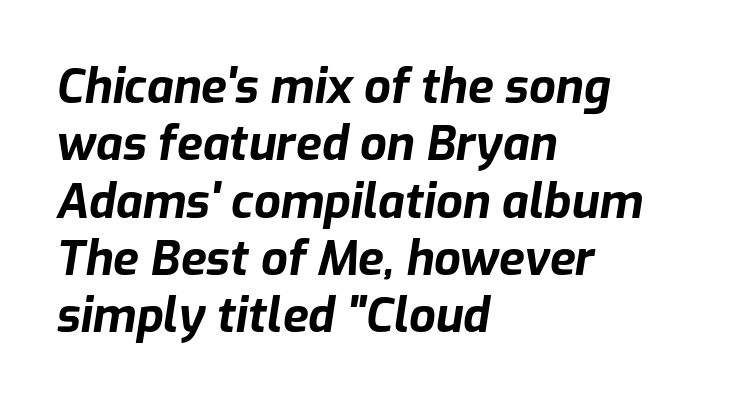
{"italic": "yes", "lean": "right", "slant_degrees": 9, "bold": "yes", "weight": "bold", "width": "normal", "stroke_contrast": "low", "x_height": "medium", "monospaced": "no", "underline": "no", "align": "left", "line_spacing_ratio": 1.22, "letter_spacing": "normal", "letter_spacing_em": 0.0, "glyph_px": 47}
